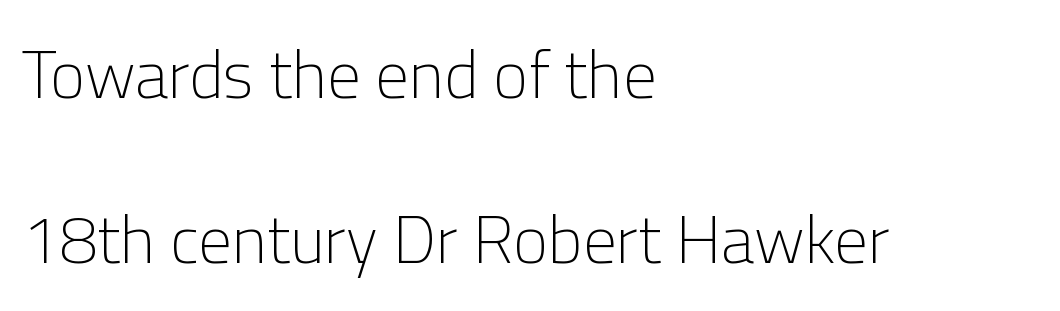
Q: Is the text bold? A: No.
Q: Is the text italic (slanted)? A: No, it is upright.
Q: Is the typeface a serif or a sans-serif typeface? A: Sans-serif.
Q: Is the text underlined? A: No.
Q: How is the paragraph aligned? A: Left-aligned.
Q: Is the spacing between letters normal or unusually wide? A: Normal.
Q: Is the spacing between lines tight, normal or loose? A: Loose.
Q: Width (condensed, normal, or wide)? A: Normal.
Q: Stroke contrast? A: Low.
Q: x-height? A: Medium.
Q: Monospaced? A: No.
